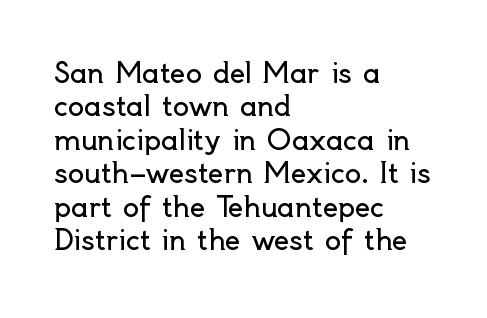
{"italic": "no", "bold": "no", "underline": "no", "align": "left", "line_spacing_ratio": 1.24, "letter_spacing": "normal", "letter_spacing_em": 0.0, "glyph_px": 27}
